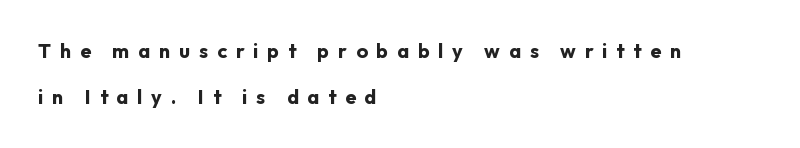
Beneath every word, the page is bare. Students, this is bold: see how much ink each stroke carries. Horizontal bands of white between lines are thick stripes. The letters stand upright; this is a roman face.
